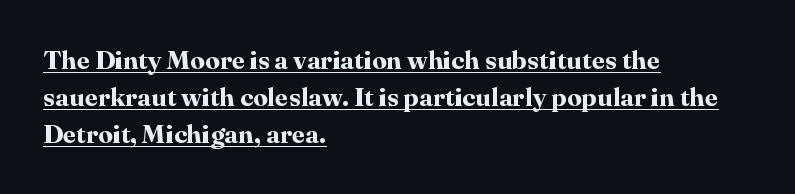
Q: Is the text bold? A: Yes.
Q: Is the text italic (slanted)? A: No, it is upright.
Q: Is the text underlined? A: Yes.
Q: How is the paragraph aligned? A: Left-aligned.
Q: Is the spacing between letters normal or unusually wide? A: Normal.
Q: Is the spacing between lines tight, normal or loose? A: Normal.
